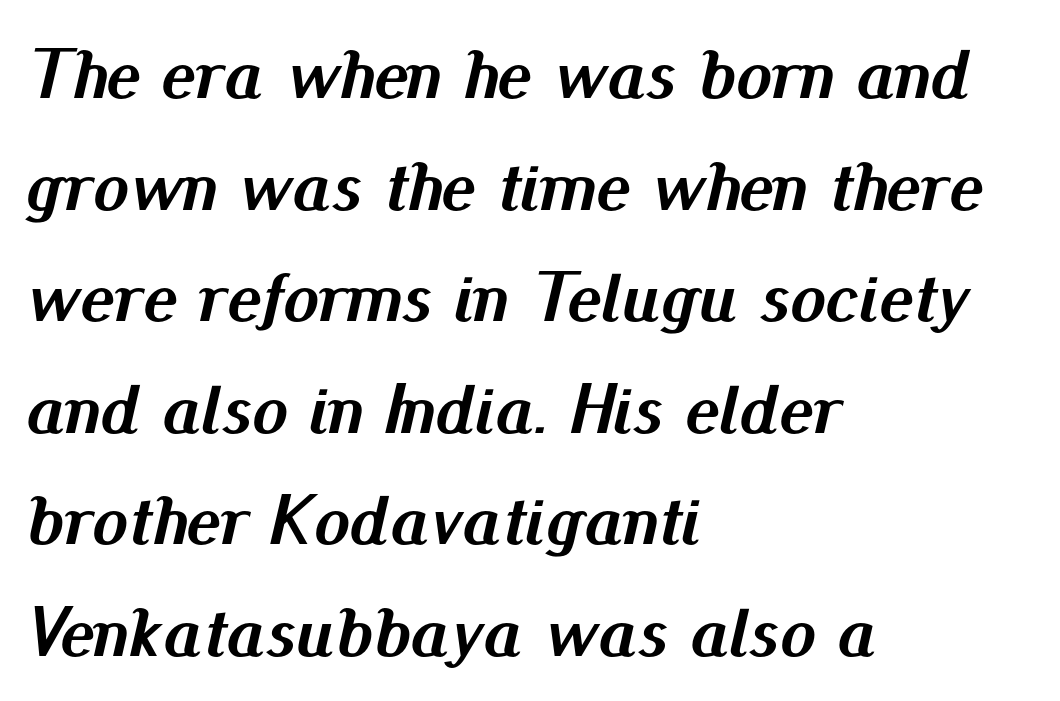
The image shows 72 px semibold type, italic (leaning right); set left-aligned, normal line spacing (1.55x), normal letter spacing, not underlined; medium stroke contrast and a small x-height.
